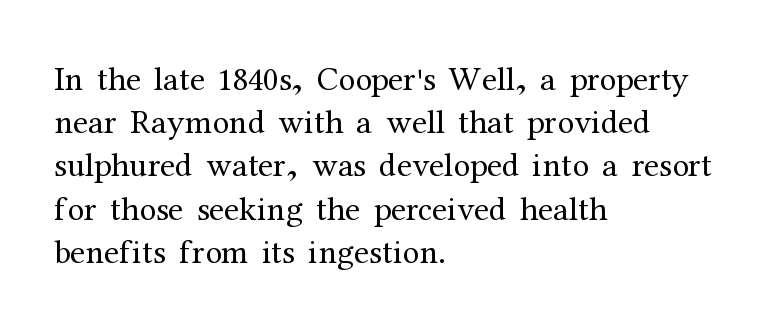
Horizontal bands of white between lines are of average thickness. The type family on display is of the serif kind. Posture: vertical. Is this a fixed-width face? No — the glyphs have proportional, varying widths. All the whitespace from short lines collects on the right. These lines keep a tight, regular rhythm from letter to letter.
